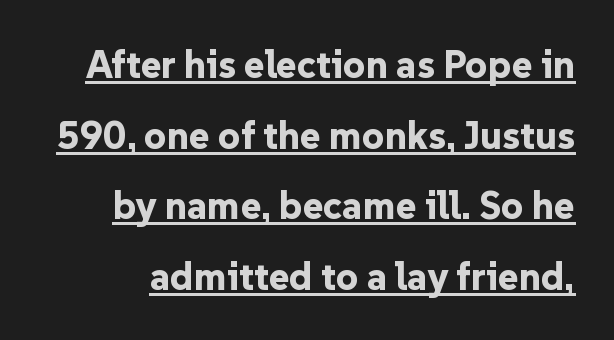
The specimen reads as upright at a glance. Typesetter's note: full bold, strokes at maximum text heaviness. The designer went with a sans here, leaving each stem footless. What stands out about the letter spacing? Nothing — it is the standard amount. The passage shown is underscored from start to finish. Note the varied advance widths — an 'i' is clearly narrower than an 'm'.
